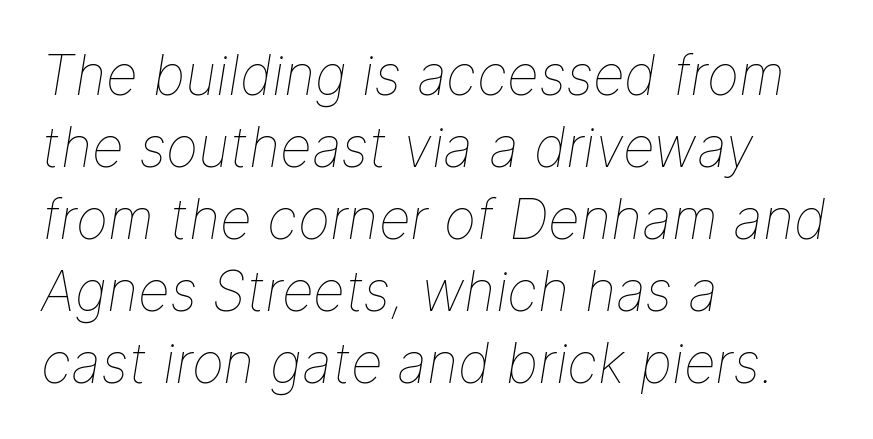
The image shows 55 px thin type, italic (leaning right); set left-aligned, normal line spacing (1.31x), normal letter spacing, not underlined; low stroke contrast and a medium x-height.
